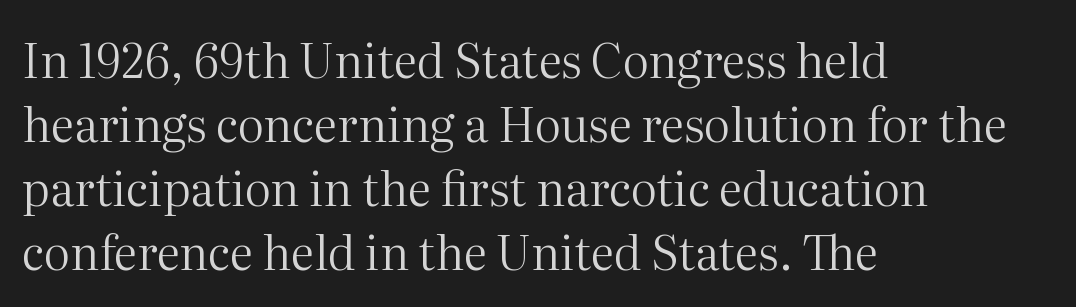
The image shows 47 px regular-weight serif type, upright; set left-aligned, normal line spacing (1.36x), normal letter spacing, not underlined; medium stroke contrast and a medium x-height.
